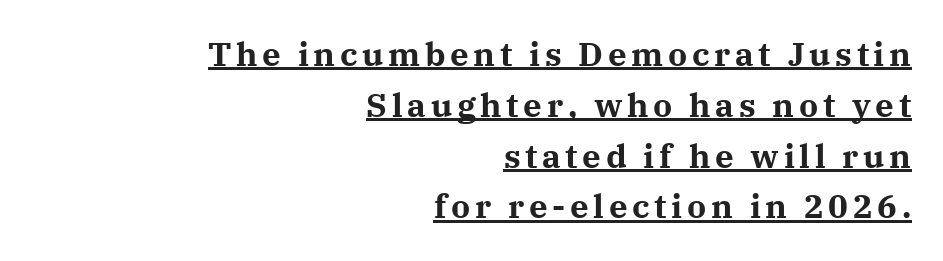
The image shows 33 px bold serif type, upright; set right-aligned, normal line spacing (1.54x), underlined; medium stroke contrast and a medium x-height.
